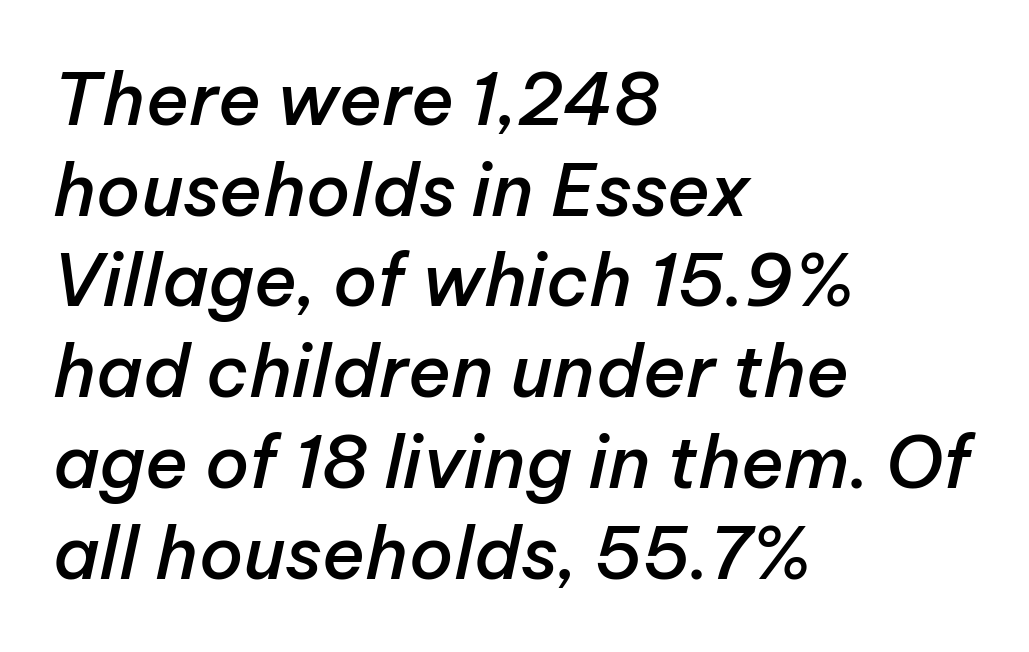
A somewhat darkened texture: the type is semibold rather than bold. The baseline area is clear. Summary of vertical rhythm: regular, with standard interline spacing. Designer's note — italics engaged.
